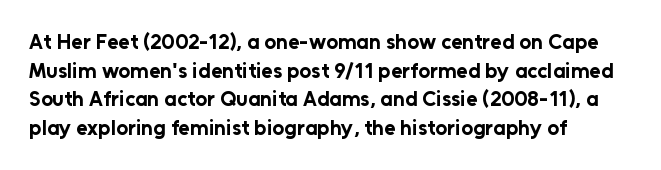
Q: Is the text bold? A: Yes.
Q: Is the text italic (slanted)? A: No, it is upright.
Q: Is the text underlined? A: No.
Q: How is the paragraph aligned? A: Left-aligned.
Q: Is the spacing between letters normal or unusually wide? A: Normal.
Q: Is the spacing between lines tight, normal or loose? A: Normal.
